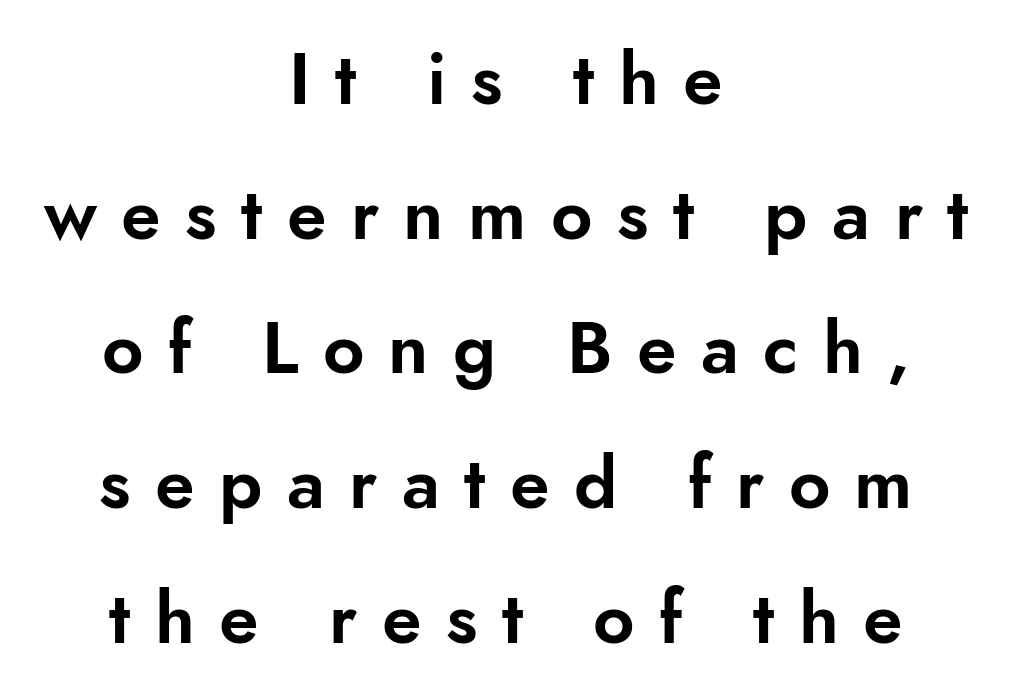
{"serif": "no", "italic": "no", "width": "normal", "stroke_contrast": "low", "x_height": "small", "monospaced": "no", "underline": "no", "align": "center", "line_spacing_ratio": 1.87, "letter_spacing": "wide", "letter_spacing_em": 0.34, "glyph_px": 72}
